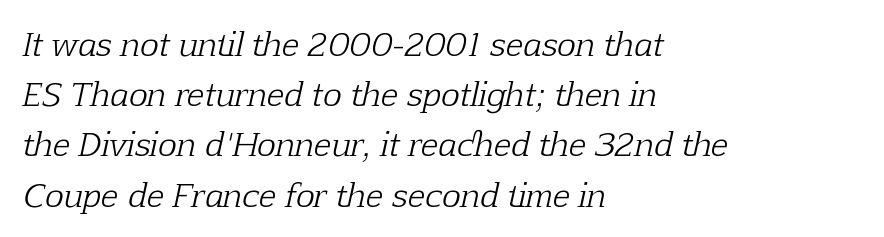
{"serif": "yes", "italic": "yes", "lean": "right", "slant_degrees": 12, "bold": "no", "weight": "light", "width": "normal", "stroke_contrast": "low", "x_height": "medium", "monospaced": "no", "underline": "no", "align": "left", "line_spacing": "normal", "line_spacing_ratio": 1.57, "letter_spacing": "normal", "letter_spacing_em": 0.0, "glyph_px": 32}
